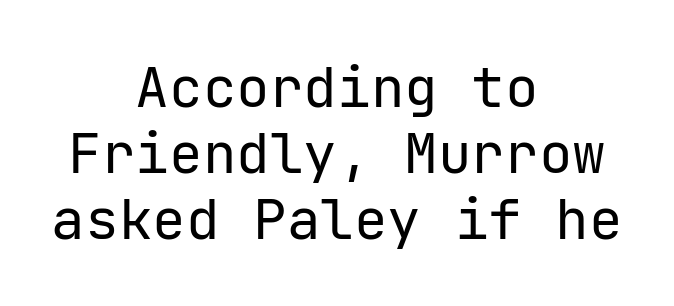
Q: Is the text bold? A: No.
Q: Is the text italic (slanted)? A: No, it is upright.
Q: Is the typeface a serif or a sans-serif typeface? A: Sans-serif.
Q: Is the text underlined? A: No.
Q: How is the paragraph aligned? A: Centered.
Q: Is the spacing between letters normal or unusually wide? A: Normal.
Q: Width (condensed, normal, or wide)? A: Normal.
Q: Stroke contrast? A: Low.
Q: x-height? A: Medium.
